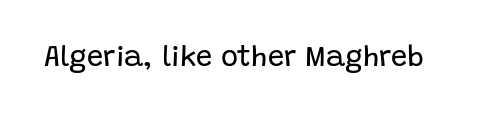
{"serif": "no", "italic": "no", "bold": "no", "weight": "regular", "width": "normal", "stroke_contrast": "low", "x_height": "large", "monospaced": "no", "underline": "no", "letter_spacing": "normal", "letter_spacing_em": 0.0, "glyph_px": 29}
